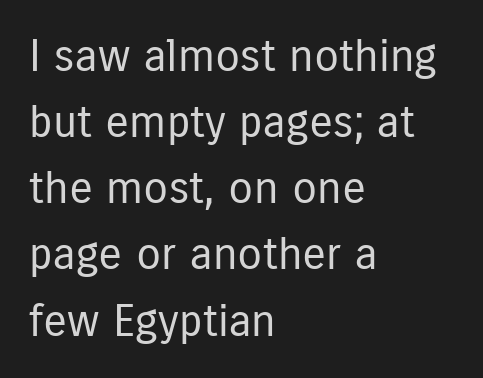
{"serif": "no", "italic": "no", "bold": "no", "weight": "regular", "width": "condensed", "stroke_contrast": "low", "x_height": "medium", "monospaced": "no", "underline": "no", "align": "left", "line_spacing": "normal", "line_spacing_ratio": 1.47, "letter_spacing": "normal", "letter_spacing_em": 0.0, "glyph_px": 45}
